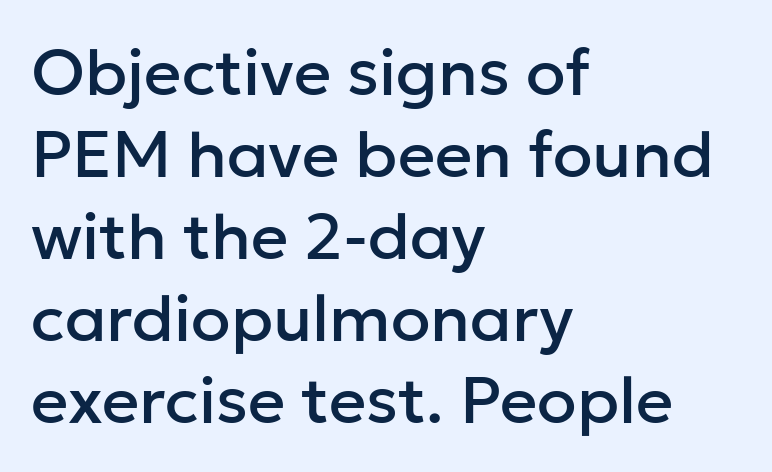
Q: Is the text italic (slanted)? A: No, it is upright.
Q: Is the typeface a serif or a sans-serif typeface? A: Sans-serif.
Q: Is the text underlined? A: No.
Q: How is the paragraph aligned? A: Left-aligned.
Q: Is the spacing between letters normal or unusually wide? A: Normal.
Q: Is the spacing between lines tight, normal or loose? A: Normal.
Q: Width (condensed, normal, or wide)? A: Normal.
Q: Stroke contrast? A: Low.
Q: x-height? A: Medium.
Q: Monospaced? A: No.
